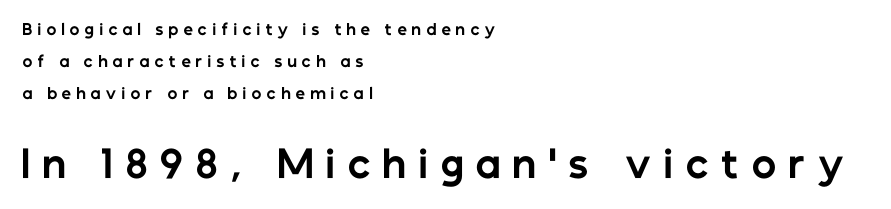
Q: Is the text bold? A: Yes.
Q: Is the text italic (slanted)? A: No, it is upright.
Q: Is the typeface a serif or a sans-serif typeface? A: Sans-serif.
Q: Is the text underlined? A: No.
Q: How is the paragraph aligned? A: Left-aligned.
Q: Is the spacing between letters normal or unusually wide? A: Unusually wide.
Q: Is the spacing between lines tight, normal or loose? A: Loose.
Q: Which block of text is set in a larger size, the first (top) or the second (bottom)? A: The second (bottom) one.
Q: Width (condensed, normal, or wide)? A: Normal.
Q: Stroke contrast? A: Low.
Q: x-height? A: Medium.
Q: Monospaced? A: No.
